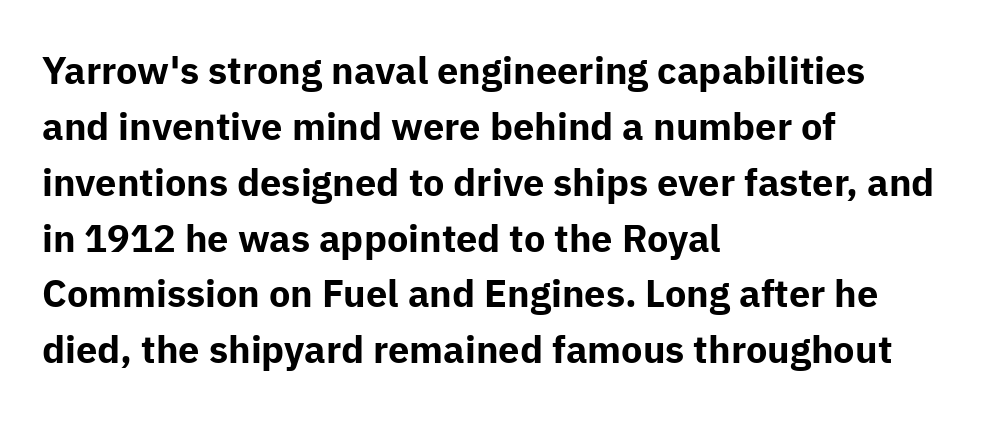
{"serif": "no", "italic": "no", "bold": "yes", "weight": "bold", "width": "normal", "stroke_contrast": "low", "x_height": "medium", "monospaced": "no", "underline": "no", "align": "left", "line_spacing": "normal", "line_spacing_ratio": 1.47, "letter_spacing": "normal", "letter_spacing_em": 0.0, "glyph_px": 38}
